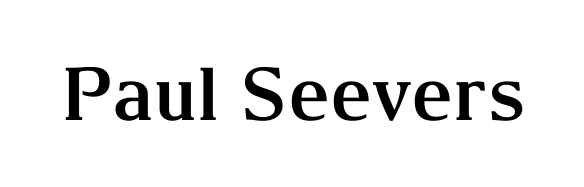
The image shows 73 px bold serif type, upright; set normal letter spacing, not underlined; medium stroke contrast and a medium x-height.
